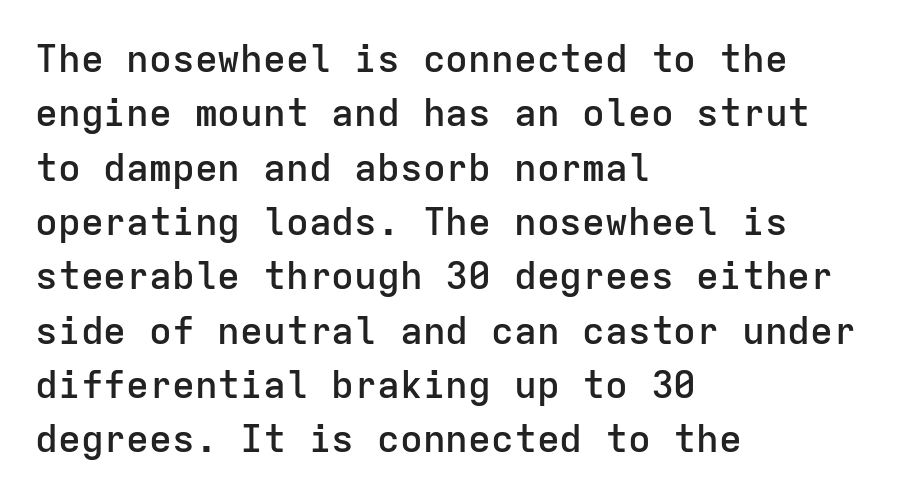
Q: Is the text bold? A: Semi-bold.
Q: Is the text italic (slanted)? A: No, it is upright.
Q: Is the typeface a serif or a sans-serif typeface? A: Sans-serif.
Q: Is the text underlined? A: No.
Q: How is the paragraph aligned? A: Left-aligned.
Q: Is the spacing between letters normal or unusually wide? A: Normal.
Q: Is the spacing between lines tight, normal or loose? A: Normal.
Q: Width (condensed, normal, or wide)? A: Normal.
Q: Stroke contrast? A: Low.
Q: x-height? A: Medium.
Q: Monospaced? A: Yes.
